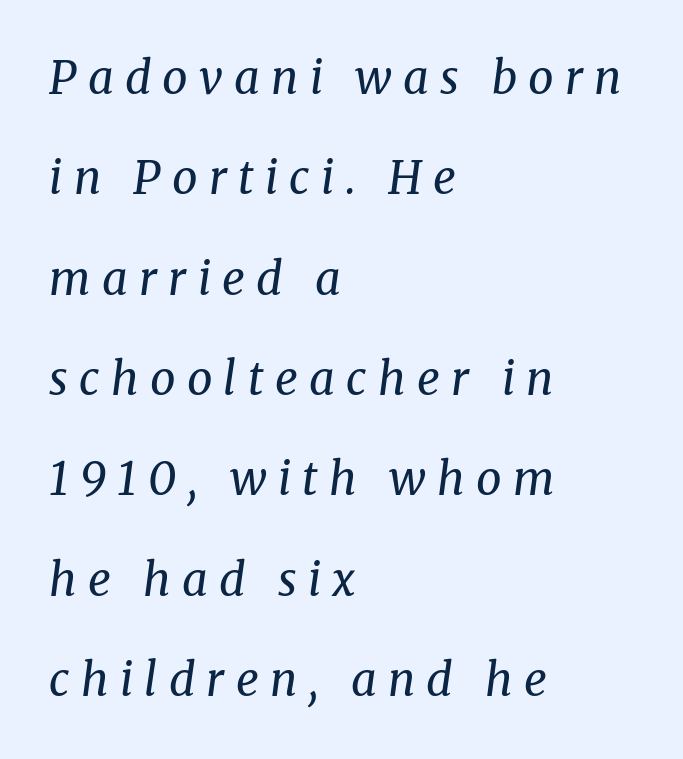
Q: Is the text bold? A: No.
Q: Is the text italic (slanted)? A: Yes, it leans right by about 8 degrees.
Q: Is the typeface a serif or a sans-serif typeface? A: Serif.
Q: Is the text underlined? A: No.
Q: How is the paragraph aligned? A: Left-aligned.
Q: Is the spacing between letters normal or unusually wide? A: Unusually wide.
Q: Is the spacing between lines tight, normal or loose? A: Loose.
Q: Width (condensed, normal, or wide)? A: Normal.
Q: Stroke contrast? A: Medium.
Q: x-height? A: Medium.
Q: Monospaced? A: No.
